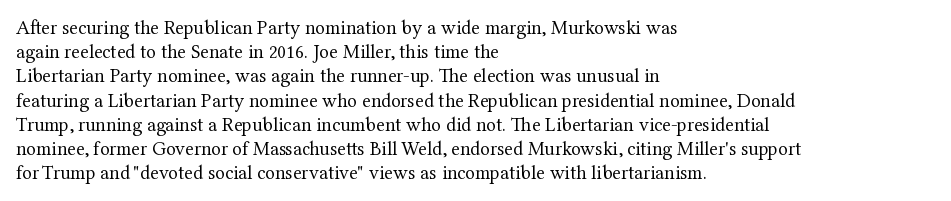
Tall strokes in this sample are plumb rather than angled. Decoration check: the copy has no underline. Words appear dense and cohesive because spacing is normal. The typesetter chose a ragged-right arrangement here.
